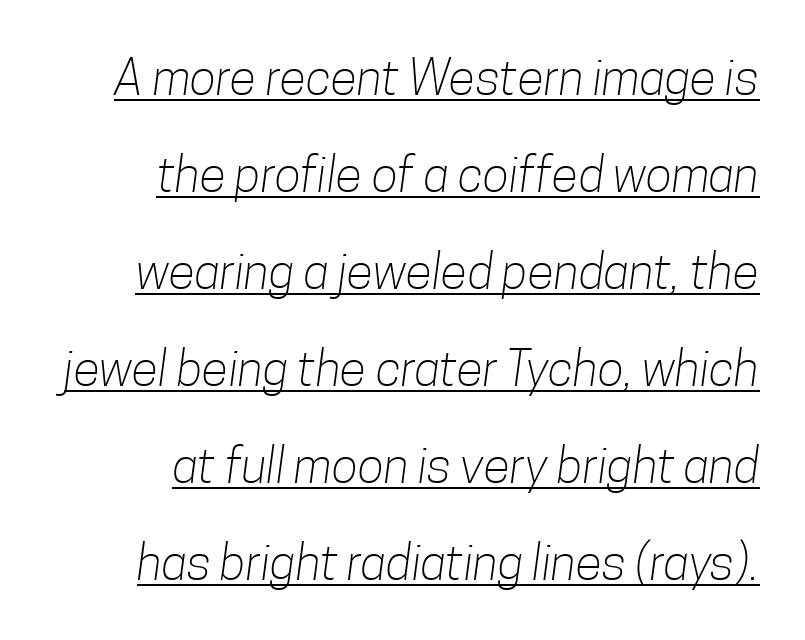
{"serif": "no", "bold": "no", "weight": "light", "width": "condensed", "stroke_contrast": "low", "x_height": "medium", "monospaced": "no", "underline": "yes", "align": "right", "line_spacing": "loose", "line_spacing_ratio": 1.98, "letter_spacing": "normal", "letter_spacing_em": 0.0, "glyph_px": 49}
